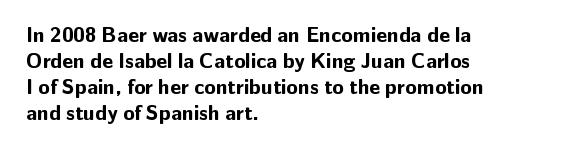
{"italic": "no", "bold": "yes", "underline": "no", "align": "left", "line_spacing_ratio": 1.24, "letter_spacing": "normal", "letter_spacing_em": 0.0, "glyph_px": 21}
